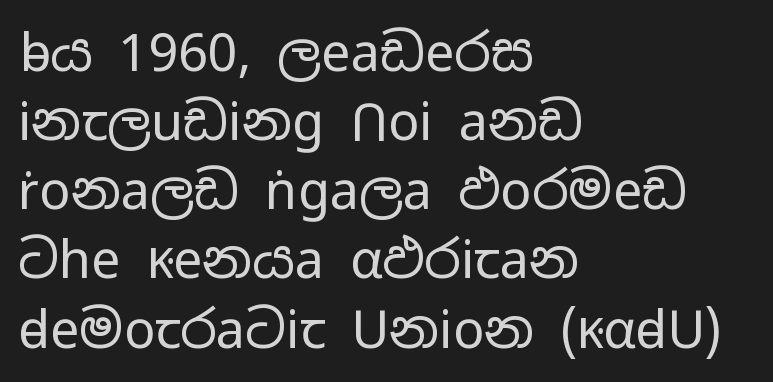
{"serif": "no", "italic": "no", "bold": "no", "weight": "regular", "width": "wide", "stroke_contrast": "low", "x_height": "medium", "monospaced": "no", "underline": "no", "align": "left", "line_spacing": "normal", "line_spacing_ratio": 1.33, "letter_spacing": "normal", "letter_spacing_em": 0.0, "glyph_px": 52}
